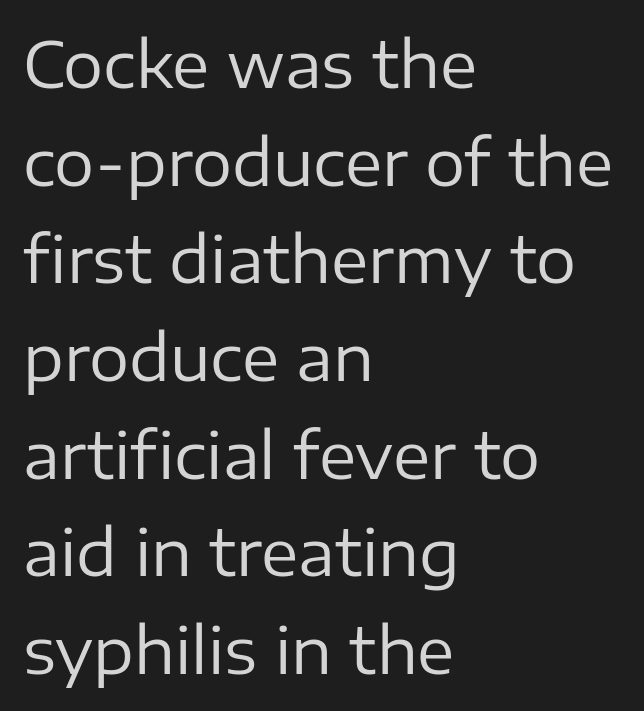
Q: Is the text bold? A: No.
Q: Is the text italic (slanted)? A: No, it is upright.
Q: Is the typeface a serif or a sans-serif typeface? A: Sans-serif.
Q: Is the text underlined? A: No.
Q: How is the paragraph aligned? A: Left-aligned.
Q: Is the spacing between letters normal or unusually wide? A: Normal.
Q: Is the spacing between lines tight, normal or loose? A: Normal.
Q: Width (condensed, normal, or wide)? A: Normal.
Q: Stroke contrast? A: Low.
Q: x-height? A: Medium.
Q: Monospaced? A: No.
